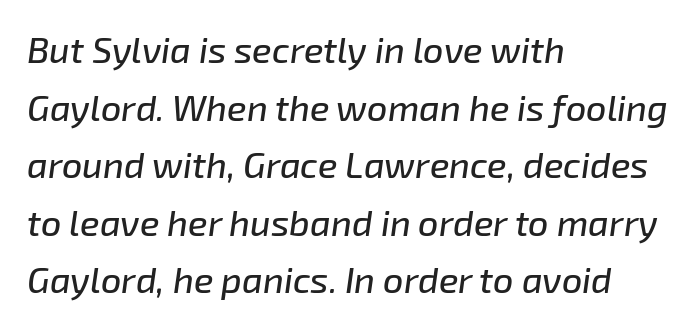
{"italic": "yes", "lean": "right", "slant_degrees": 8, "width": "normal", "stroke_contrast": "low", "x_height": "medium", "monospaced": "no", "underline": "no", "align": "left", "line_spacing": "normal", "line_spacing_ratio": 1.6, "letter_spacing": "normal", "letter_spacing_em": 0.0, "glyph_px": 36}
